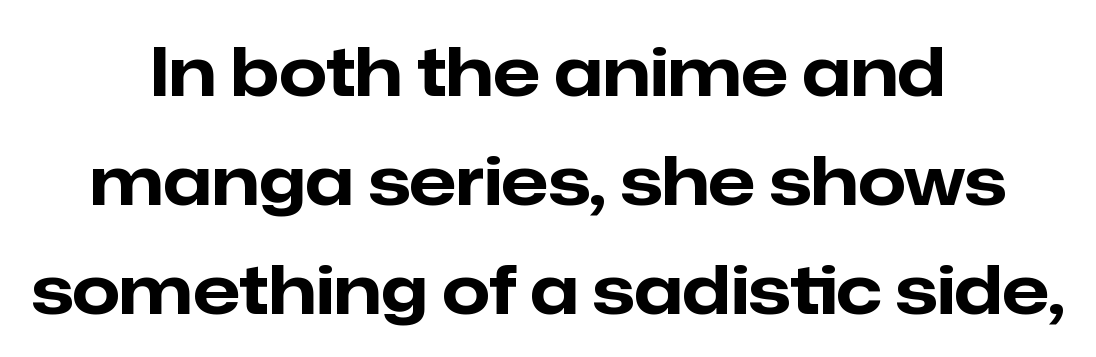
Tracking value appears to be zero — textbook default spacing. Posture: vertical. Baseline-to-baseline distance is the conventional proportion of letter height. Lines of text with bare space underneath. Is the type bold? Yes — the strokes are clearly thick and heavy.
